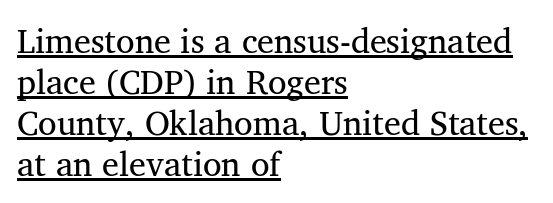
A typesetter would call this proportional, since set widths differ per character. When letters stand straight like this, we call the style roman or upright. Letter spacing: default. The glyphs are accompanied by a horizontal stroke just below them.
